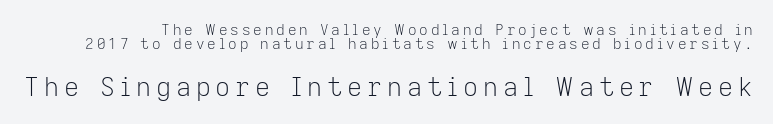
Q: Is the text bold? A: No.
Q: Is the text italic (slanted)? A: No, it is upright.
Q: Is the text underlined? A: No.
Q: Is the spacing between lines tight, normal or loose? A: Tight.
Q: Which block of text is set in a larger size, the first (top) or the second (bottom)? A: The second (bottom) one.
